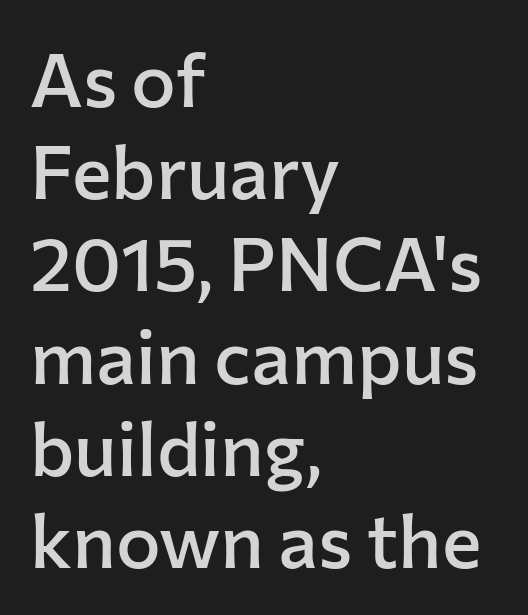
The image shows 75 px semibold sans-serif type, upright; set left-aligned, line spacing 1.23x, normal letter spacing, not underlined; low stroke contrast and a medium x-height.
